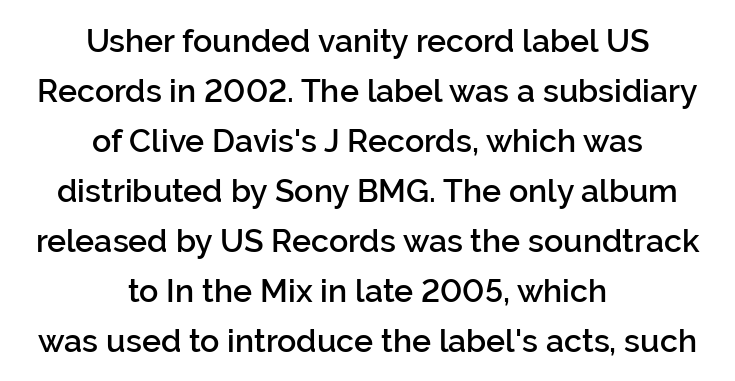
The image shows 32 px semibold sans-serif type, upright; set centered, normal line spacing (1.56x), normal letter spacing, not underlined; low stroke contrast and a medium x-height.
